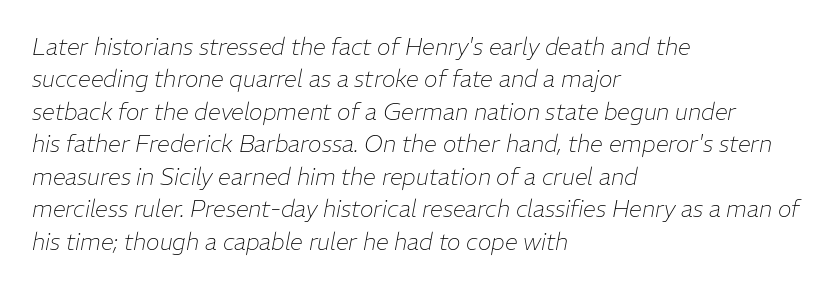
The image shows 23 px text type, italic (leaning right); set left-aligned, normal line spacing (1.41x), normal letter spacing, not underlined.
